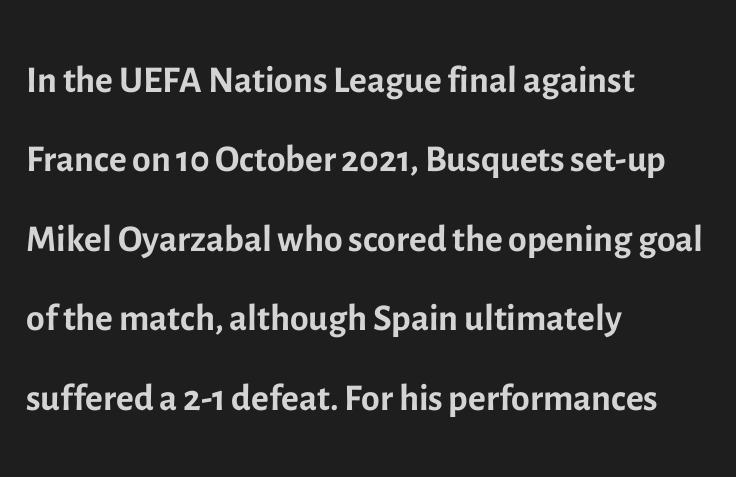
The image shows 54 px regular-weight sans-serif type, upright; set left-aligned, normal line spacing (1.47x), normal letter spacing, not underlined; a medium x-height.
